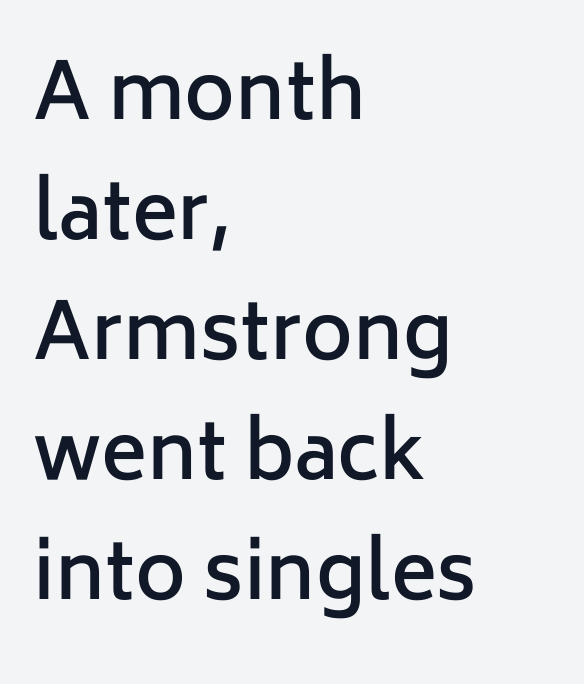
{"serif": "no", "italic": "no", "bold": "semi", "weight": "semibold", "width": "normal", "stroke_contrast": "low", "x_height": "medium", "monospaced": "no", "underline": "no", "align": "left", "line_spacing": "normal", "line_spacing_ratio": 1.56, "letter_spacing": "normal", "letter_spacing_em": 0.0, "glyph_px": 77}
